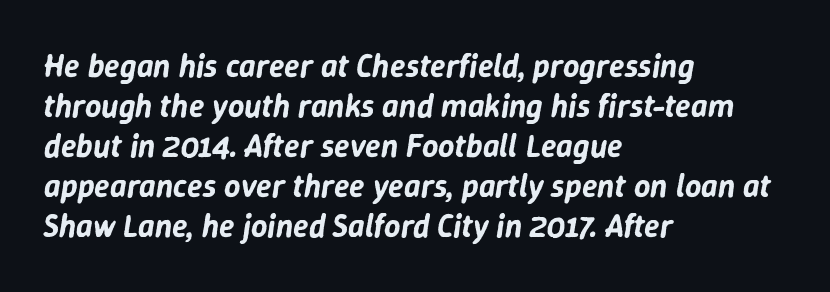
{"italic": "yes", "lean": "right", "slant_degrees": 9, "width": "normal", "stroke_contrast": "low", "x_height": "medium", "monospaced": "no", "underline": "no", "align": "left", "line_spacing": "normal", "line_spacing_ratio": 1.25, "letter_spacing": "normal", "letter_spacing_em": 0.0, "glyph_px": 32}
